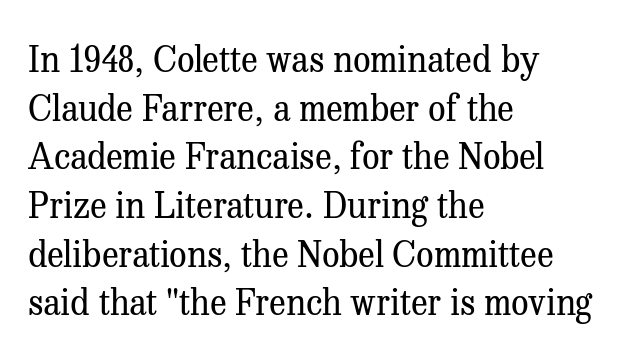
{"serif": "yes", "italic": "no", "bold": "no", "weight": "regular", "width": "normal", "stroke_contrast": "medium", "x_height": "medium", "monospaced": "no", "underline": "no", "align": "left", "line_spacing": "normal", "line_spacing_ratio": 1.39, "letter_spacing": "normal", "letter_spacing_em": 0.0, "glyph_px": 35}
